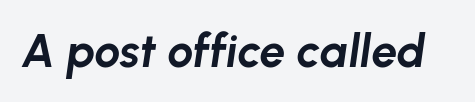
{"italic": "yes", "lean": "right", "slant_degrees": 8, "bold": "yes", "weight": "bold", "width": "normal", "stroke_contrast": "low", "x_height": "medium", "monospaced": "no", "underline": "no", "letter_spacing": "normal", "letter_spacing_em": 0.0, "glyph_px": 46}
